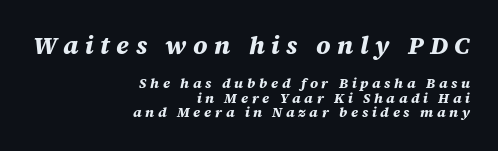
The image shows 25 px bold type, italic (leaning right); set right-aligned, tight line spacing (1.02x), unusually wide letter spacing (+0.26 em), not underlined; the first (top) block is 1.79x larger.
